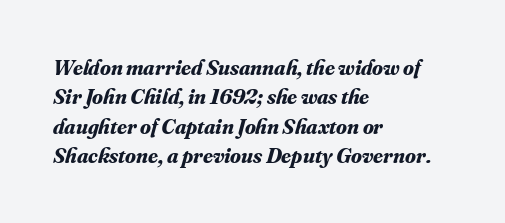
{"italic": "yes", "lean": "right", "slant_degrees": 16, "bold": "yes", "underline": "no", "align": "left", "line_spacing": "normal", "line_spacing_ratio": 1.34, "letter_spacing": "normal", "letter_spacing_em": 0.0, "glyph_px": 22}
